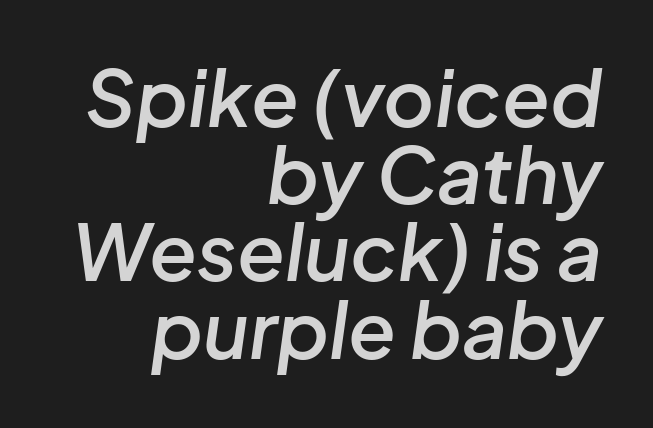
Q: Is the text bold? A: Semi-bold.
Q: Is the text italic (slanted)? A: Yes, it leans right by about 8 degrees.
Q: Is the text underlined? A: No.
Q: How is the paragraph aligned? A: Right-aligned.
Q: Is the spacing between letters normal or unusually wide? A: Normal.
Q: Is the spacing between lines tight, normal or loose? A: Tight.
Q: Width (condensed, normal, or wide)? A: Normal.
Q: Stroke contrast? A: Low.
Q: x-height? A: Medium.
Q: Monospaced? A: No.
